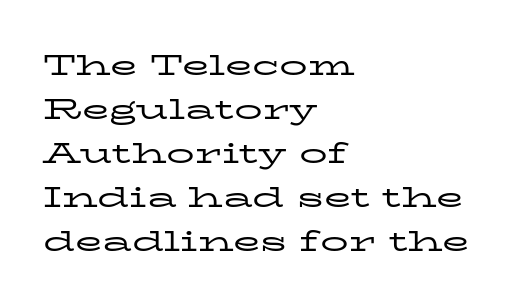
The image shows 28 px regular-weight, wide serif type, upright; set left-aligned, normal line spacing (1.57x), normal letter spacing, not underlined; low stroke contrast and a medium x-height.
